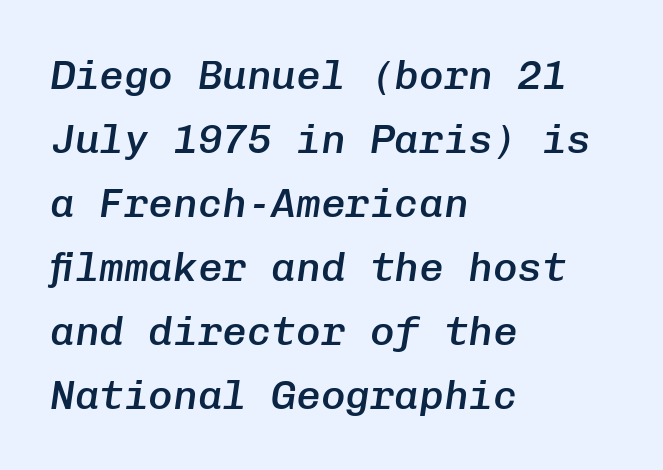
{"italic": "yes", "lean": "right", "slant_degrees": 8, "bold": "semi", "weight": "semibold", "width": "normal", "stroke_contrast": "low", "x_height": "medium", "monospaced": "yes", "underline": "no", "align": "left", "line_spacing": "normal", "line_spacing_ratio": 1.56, "letter_spacing": "normal", "letter_spacing_em": 0.0, "glyph_px": 41}
